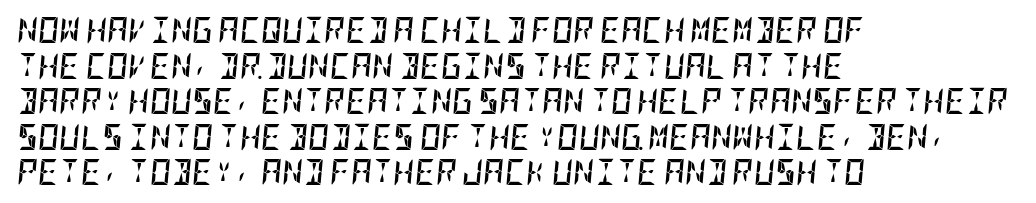
The image shows 26 px bold type, italic (leaning right); set left-aligned, normal line spacing (1.37x), normal letter spacing, not underlined.
